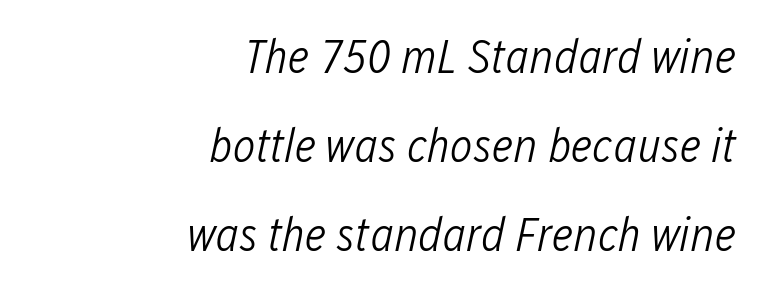
The passage shown is typed in a proportional face where columns would drift. Compared with ordinary roman type, these characters are visibly tilted. The typeface has the unassuming heft of standard copy or less. The foot of each line stays bare and open.
